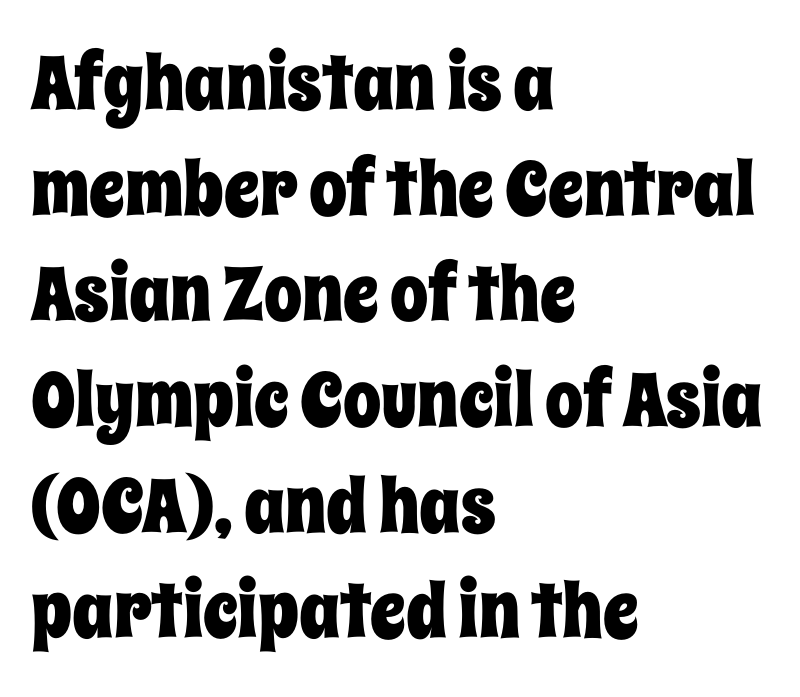
The image shows 76 px condensed type, upright; set left-aligned, normal line spacing (1.39x), normal letter spacing, not underlined; low stroke contrast and a large x-height.
